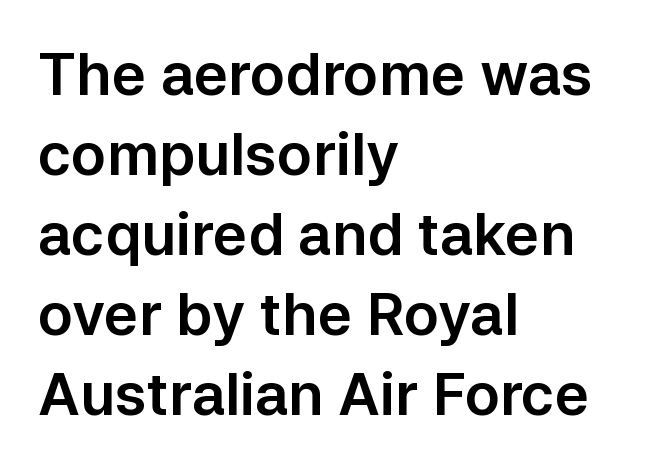
{"serif": "no", "italic": "no", "width": "normal", "stroke_contrast": "low", "x_height": "medium", "monospaced": "no", "underline": "no", "align": "left", "line_spacing": "normal", "line_spacing_ratio": 1.38, "letter_spacing": "normal", "letter_spacing_em": 0.0, "glyph_px": 58}
